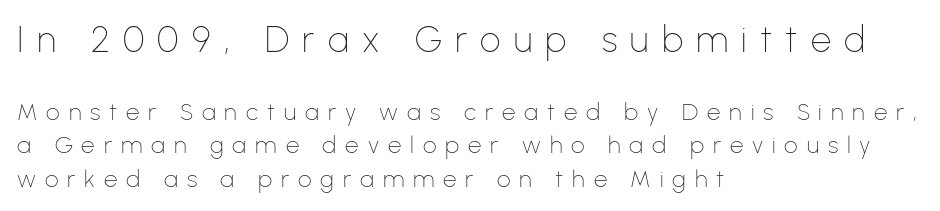
Q: Is the text bold? A: No.
Q: Is the text italic (slanted)? A: No, it is upright.
Q: Is the typeface a serif or a sans-serif typeface? A: Sans-serif.
Q: Is the text underlined? A: No.
Q: How is the paragraph aligned? A: Left-aligned.
Q: Is the spacing between letters normal or unusually wide? A: Unusually wide.
Q: Is the spacing between lines tight, normal or loose? A: Normal.
Q: Which block of text is set in a larger size, the first (top) or the second (bottom)? A: The first (top) one.
Q: Width (condensed, normal, or wide)? A: Normal.
Q: Stroke contrast? A: Low.
Q: x-height? A: Medium.
Q: Monospaced? A: No.
